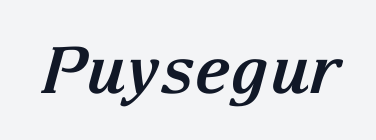
{"serif": "yes", "italic": "yes", "lean": "right", "slant_degrees": 15, "bold": "yes", "weight": "bold", "width": "normal", "stroke_contrast": "medium", "x_height": "medium", "monospaced": "no", "underline": "no", "letter_spacing": "normal", "letter_spacing_em": 0.0, "glyph_px": 64}
